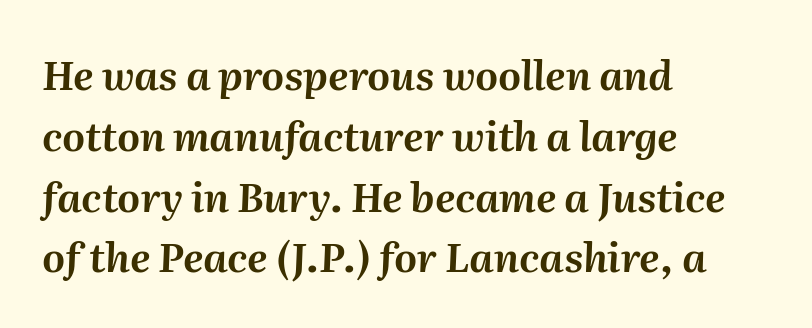
{"italic": "yes", "lean": "right", "slant_degrees": 2, "width": "normal", "stroke_contrast": "medium", "x_height": "medium", "monospaced": "no", "underline": "no", "align": "left", "line_spacing": "normal", "line_spacing_ratio": 1.52, "letter_spacing": "normal", "letter_spacing_em": 0.0, "glyph_px": 40}
